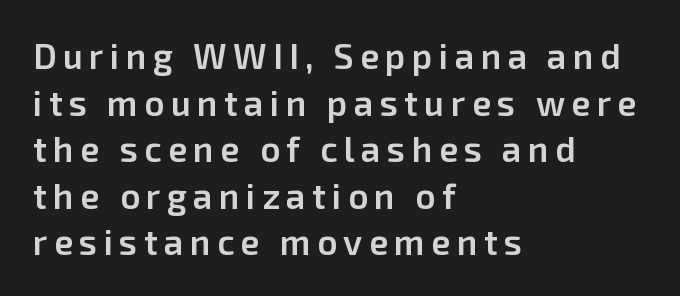
Is the block centered? No — it sits flush against the left margin. Decoration check: the copy has no underline. If you measured baseline to baseline, you'd find a middling distance. It's the straight-up-and-down kind of type.
